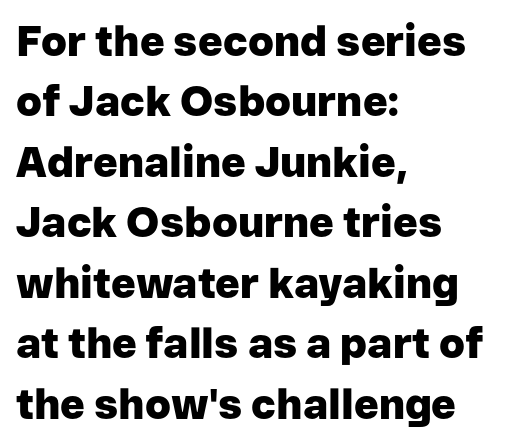
The image shows 42 px heavy sans-serif type, upright; set left-aligned, normal line spacing (1.44x), normal letter spacing, not underlined; low stroke contrast and a medium x-height.
